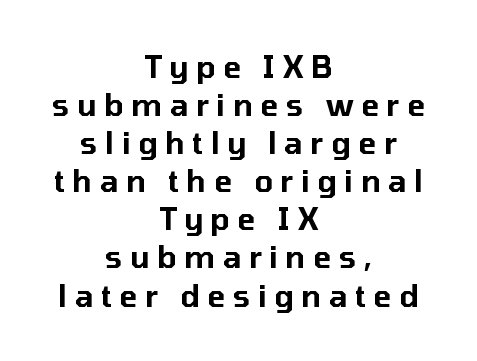
The image shows 30 px sans-serif type, upright; set centered, normal line spacing (1.27x), unusually wide letter spacing (+0.25 em), not underlined; low stroke contrast and a medium x-height.
